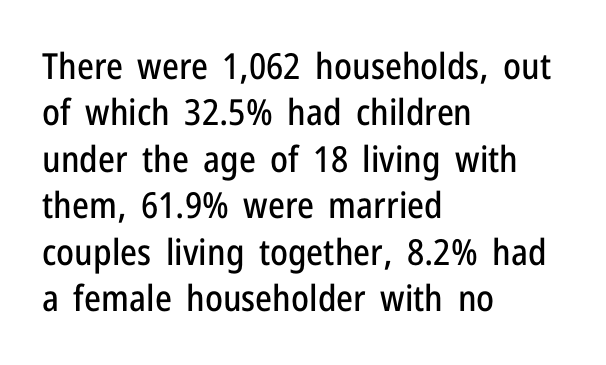
The image shows 36 px condensed sans-serif type, upright; set left-aligned, normal line spacing (1.29x), normal letter spacing, not underlined; low stroke contrast and a medium x-height.
